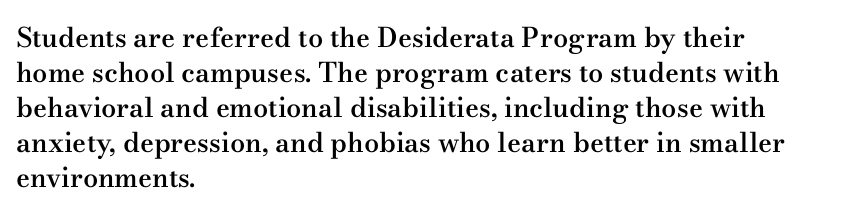
Heft: intermediate — a semibold. How are the letters spaced? Ordinarily, with no added tracking. A typesetter would call this leading conventional body-copy spacing. These lines are set flush left with a ragged right edge. No word sits above an underline. Posture: vertical.
